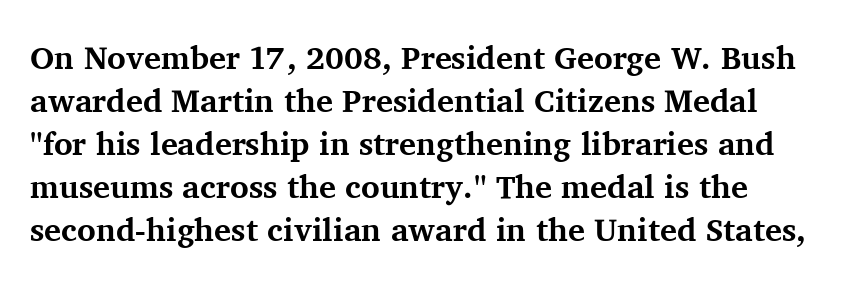
The image shows 32 px bold serif type, upright; set normal line spacing (1.34x), normal letter spacing, not underlined; medium stroke contrast and a medium x-height.
